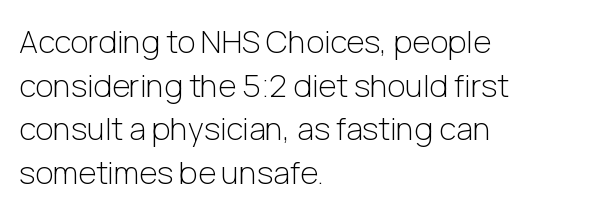
Vertically, the passage feels balanced, rows spaced as you'd expect. The face used here is a sans, in the tradition of grotesques and geometrics. A typesetter would call this proportional, since set widths differ per character. Letter spacing: default. The baseline area is clear. No italicization has been applied; the sample stays upright.
